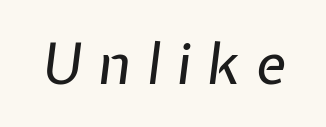
{"italic": "yes", "lean": "right", "slant_degrees": 7, "bold": "no", "weight": "regular", "width": "normal", "stroke_contrast": "low", "x_height": "medium", "monospaced": "no", "underline": "no", "letter_spacing": "wide", "letter_spacing_em": 0.27, "glyph_px": 57}
